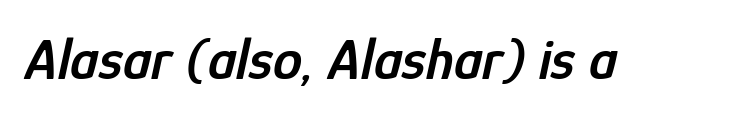
The zone under the glyphs is completely vacant. The passage shown leans; its letterforms are oblique. Is the type bold? Partly — it's a semibold, heavier than regular but not fully bold. Here the designer chose a conventional face with non-uniform glyph widths. How are the letters spaced? Ordinarily, with no added tracking.
